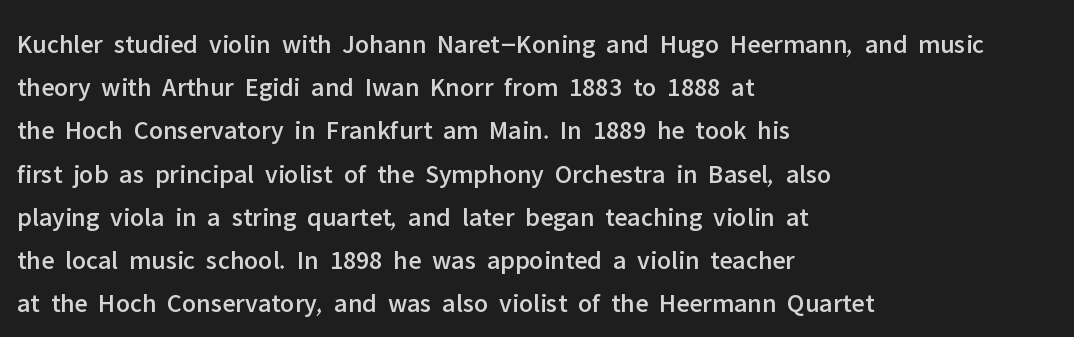
Q: Is the text italic (slanted)? A: No, it is upright.
Q: Is the text underlined? A: No.
Q: How is the paragraph aligned? A: Left-aligned.
Q: Is the spacing between letters normal or unusually wide? A: Normal.
Q: Is the spacing between lines tight, normal or loose? A: Normal.
